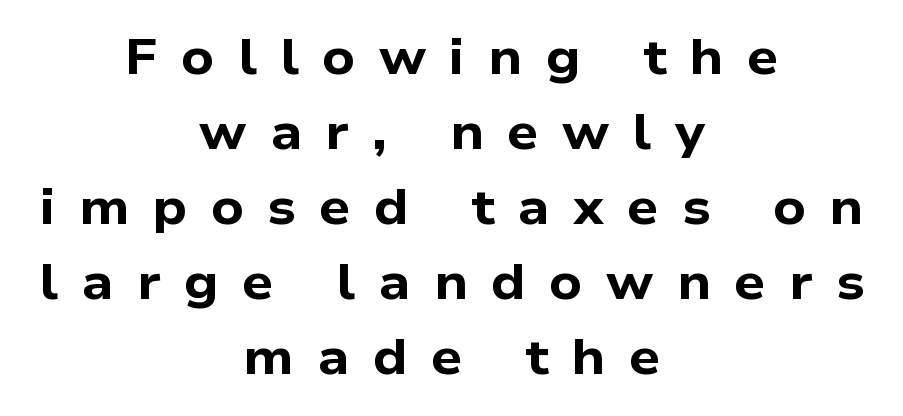
The image shows 49 px bold, wide sans-serif type; set centered, normal line spacing (1.53x), unusually wide letter spacing (+0.48 em), not underlined; low stroke contrast and a medium x-height.
